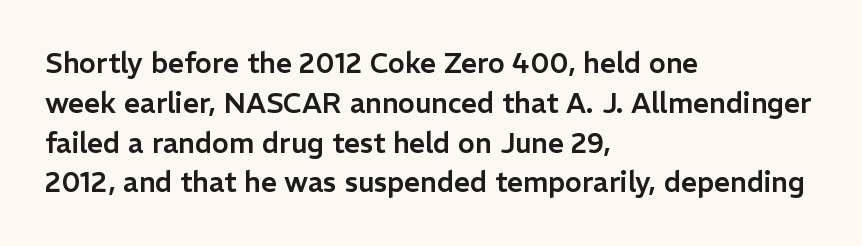
{"serif": "no", "italic": "no", "width": "normal", "stroke_contrast": "low", "x_height": "medium", "monospaced": "no", "underline": "no", "align": "left", "line_spacing": "normal", "line_spacing_ratio": 1.42, "letter_spacing": "normal", "letter_spacing_em": 0.0, "glyph_px": 28}
